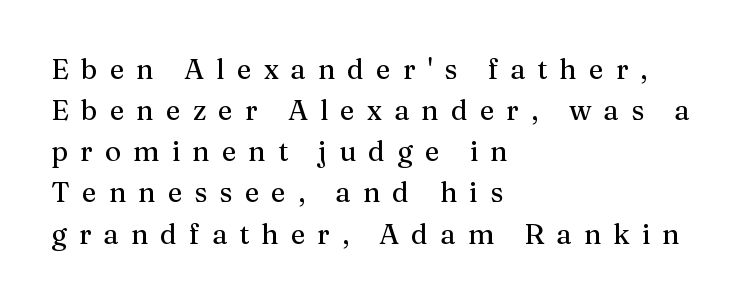
{"serif": "yes", "italic": "no", "width": "normal", "stroke_contrast": "medium", "x_height": "medium", "monospaced": "no", "underline": "no", "align": "left", "line_spacing": "normal", "line_spacing_ratio": 1.47, "letter_spacing": "wide", "letter_spacing_em": 0.43, "glyph_px": 28}
